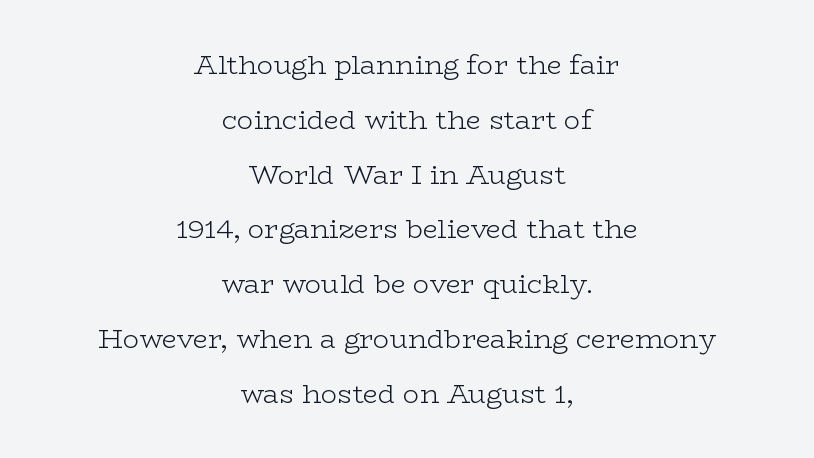
{"italic": "no", "bold": "no", "underline": "no", "align": "center", "line_spacing": "loose", "line_spacing_ratio": 2.03, "letter_spacing": "normal", "letter_spacing_em": 0.0, "glyph_px": 27}
